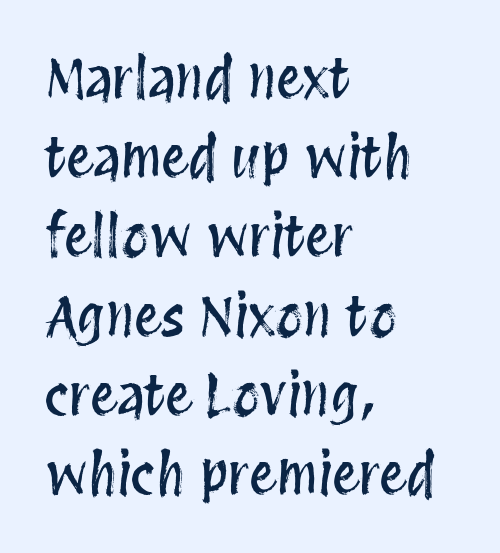
The image shows 55 px condensed type, upright; set left-aligned, normal line spacing (1.44x), normal letter spacing, not underlined; medium stroke contrast and a large x-height.
